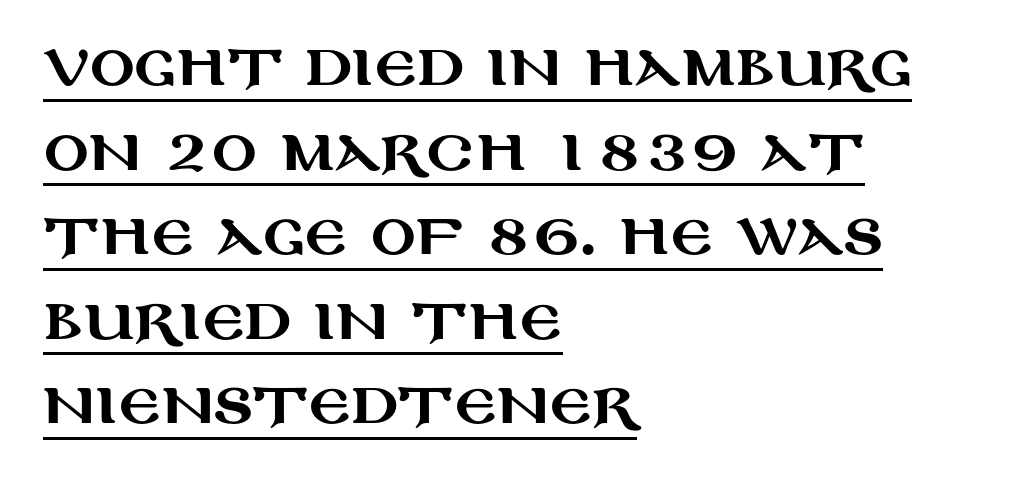
Q: Is the text italic (slanted)? A: No, it is upright.
Q: Is the typeface a serif or a sans-serif typeface? A: Sans-serif.
Q: Is the text underlined? A: Yes.
Q: How is the paragraph aligned? A: Left-aligned.
Q: Is the spacing between letters normal or unusually wide? A: Normal.
Q: Is the spacing between lines tight, normal or loose? A: Normal.
Q: Width (condensed, normal, or wide)? A: Wide.
Q: Stroke contrast? A: Medium.
Q: x-height? A: Large.
Q: Monospaced? A: No.
